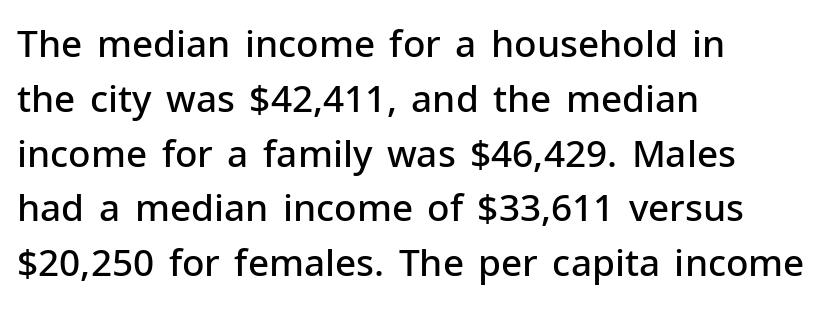
{"serif": "no", "italic": "no", "bold": "semi", "weight": "semibold", "width": "normal", "stroke_contrast": "low", "x_height": "medium", "monospaced": "no", "underline": "no", "align": "left", "line_spacing": "normal", "line_spacing_ratio": 1.48, "letter_spacing": "normal", "letter_spacing_em": 0.0, "glyph_px": 37}
